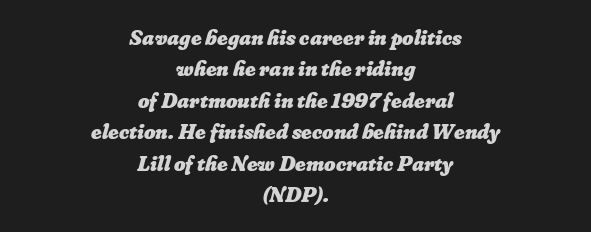
{"bold": "yes", "underline": "no", "align": "center", "line_spacing": "normal", "line_spacing_ratio": 1.43, "letter_spacing": "normal", "letter_spacing_em": 0.0, "glyph_px": 22}
